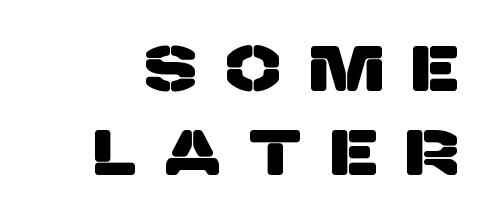
Q: Is the typeface a serif or a sans-serif typeface? A: Sans-serif.
Q: Is the text underlined? A: No.
Q: How is the paragraph aligned? A: Right-aligned.
Q: Is the spacing between letters normal or unusually wide? A: Unusually wide.
Q: Is the spacing between lines tight, normal or loose? A: Normal.
Q: Width (condensed, normal, or wide)? A: Normal.
Q: Stroke contrast? A: Low.
Q: x-height? A: Large.
Q: Monospaced? A: No.
